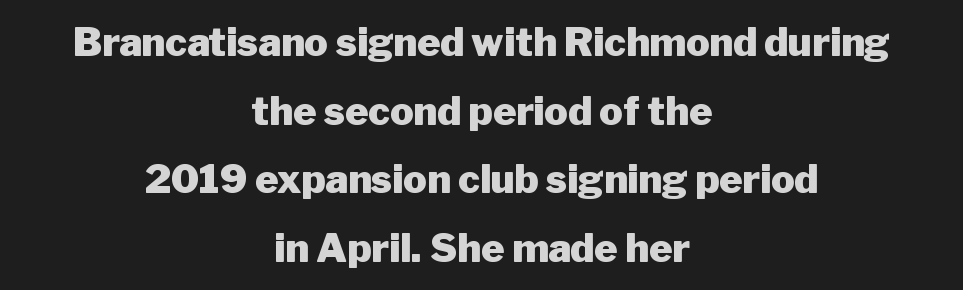
{"serif": "no", "italic": "no", "bold": "yes", "weight": "heavy", "width": "normal", "stroke_contrast": "low", "x_height": "medium", "monospaced": "no", "underline": "no", "align": "center", "line_spacing_ratio": 1.76, "letter_spacing": "normal", "letter_spacing_em": 0.0, "glyph_px": 39}
